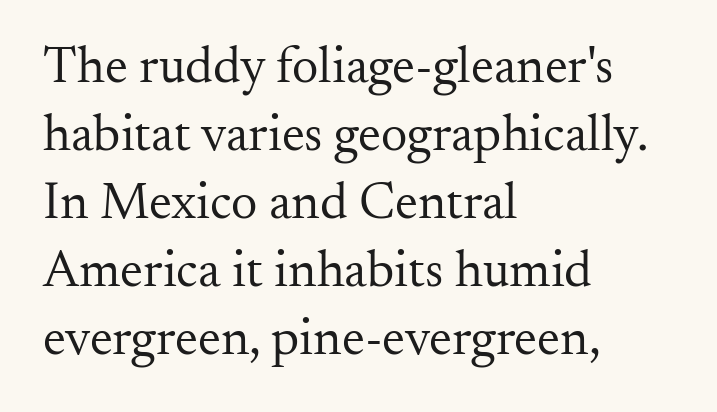
Looks like regular typesetting: each glyph gets only the width it needs. These lines were composed using upright roman letters. The glyphs are unaccompanied by any horizontal stroke below them. Horizontal alignment here is leftward, the default for most running prose. Interline gaps are of average width in this sample.
